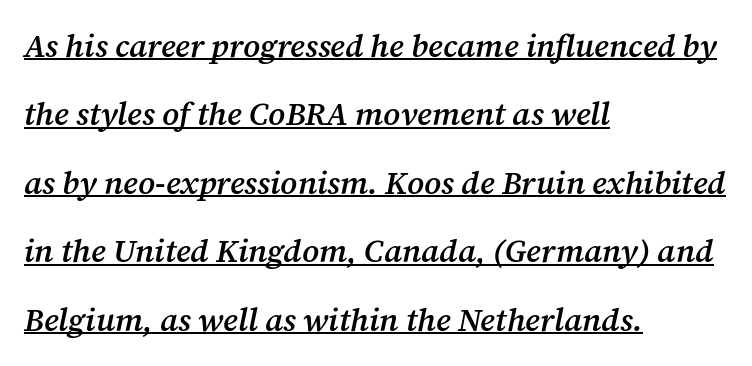
The image shows 32 px semibold serif type, italic (leaning right); set left-aligned, loose line spacing (2.14x), normal letter spacing, underlined; medium stroke contrast and a medium x-height.
